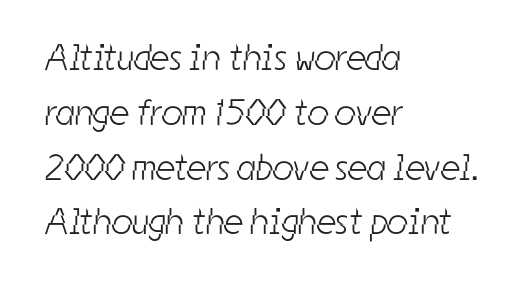
Q: Is the text bold? A: No.
Q: Is the typeface a serif or a sans-serif typeface? A: Sans-serif.
Q: Is the text underlined? A: No.
Q: How is the paragraph aligned? A: Left-aligned.
Q: Is the spacing between letters normal or unusually wide? A: Normal.
Q: Is the spacing between lines tight, normal or loose? A: Normal.
Q: Width (condensed, normal, or wide)? A: Condensed.
Q: Stroke contrast? A: Low.
Q: x-height? A: Medium.
Q: Monospaced? A: No.
